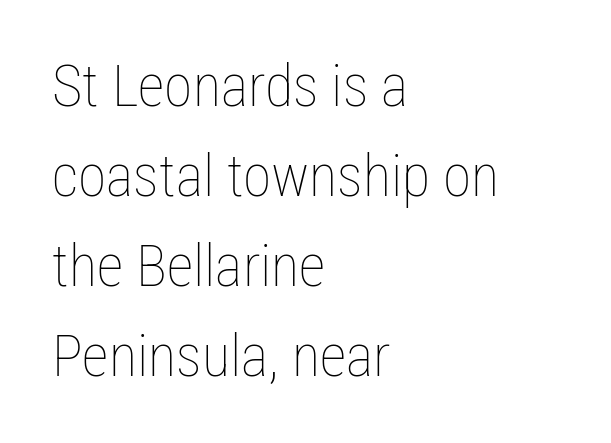
The foot of each line stays bare and open. Vertically, the passage feels balanced, rows spaced as you'd expect. Counters stay open thanks to moderate or lighter strokes. The line texture is even and compact thanks to regular tracking.
